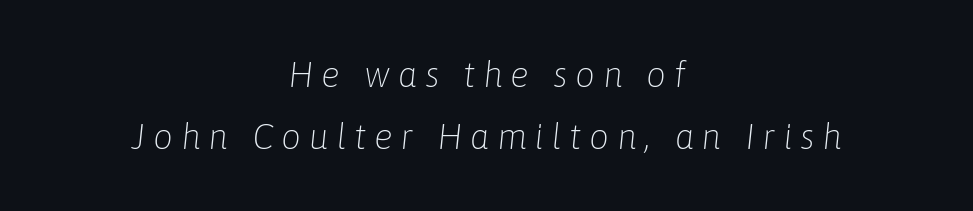
Q: Is the text bold? A: No.
Q: Is the text italic (slanted)? A: Yes, it leans right by about 6 degrees.
Q: Is the text underlined? A: No.
Q: How is the paragraph aligned? A: Centered.
Q: Is the spacing between letters normal or unusually wide? A: Unusually wide.
Q: Width (condensed, normal, or wide)? A: Normal.
Q: Stroke contrast? A: Low.
Q: x-height? A: Medium.
Q: Monospaced? A: No.
